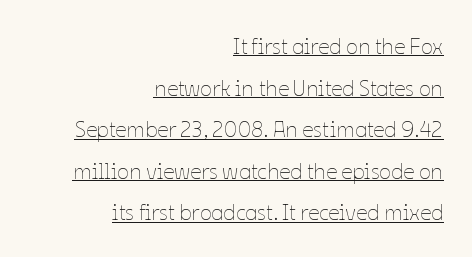
{"italic": "no", "bold": "no", "underline": "yes", "align": "right", "line_spacing_ratio": 1.89, "letter_spacing": "normal", "letter_spacing_em": 0.0, "glyph_px": 22}
